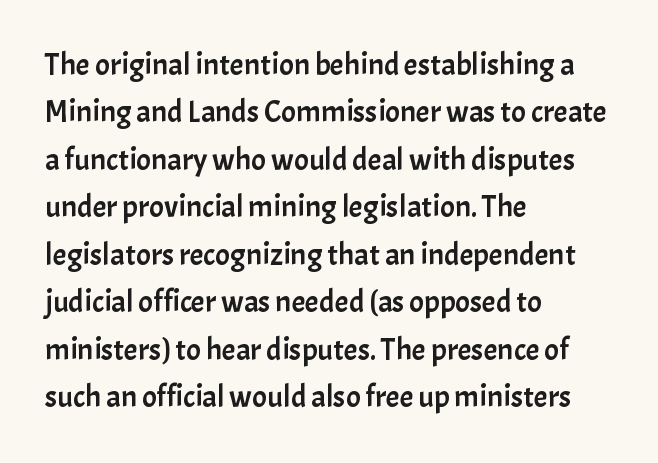
Q: Is the text italic (slanted)? A: No, it is upright.
Q: Is the typeface a serif or a sans-serif typeface? A: Sans-serif.
Q: Is the text underlined? A: No.
Q: How is the paragraph aligned? A: Left-aligned.
Q: Is the spacing between letters normal or unusually wide? A: Normal.
Q: Is the spacing between lines tight, normal or loose? A: Normal.
Q: Width (condensed, normal, or wide)? A: Normal.
Q: Stroke contrast? A: Low.
Q: x-height? A: Medium.
Q: Monospaced? A: No.
